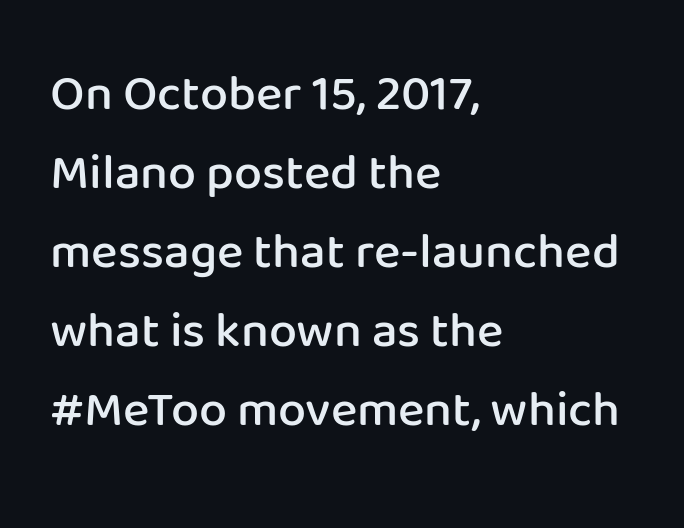
Here the designer chose a conventional face with non-uniform glyph widths. The rendering anchors every line to the left-hand side. Semibold letterforms, between regular and bold. A roman cut, with each character standing at attention. Rule under the text: the space is simply empty. The type family on display is of the sans-serif kind.
